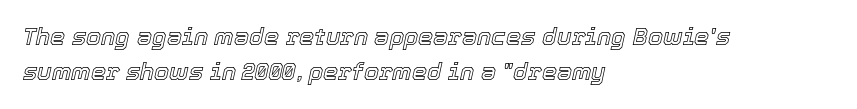
Q: Is the text italic (slanted)? A: Yes, it leans right by about 12 degrees.
Q: Is the text underlined? A: No.
Q: How is the paragraph aligned? A: Left-aligned.
Q: Is the spacing between letters normal or unusually wide? A: Normal.
Q: Is the spacing between lines tight, normal or loose? A: Normal.
